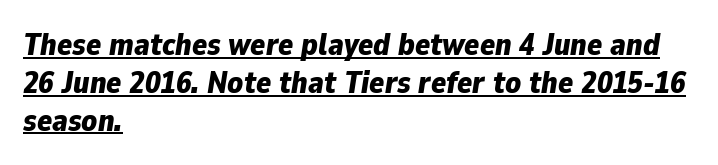
{"italic": "yes", "lean": "right", "slant_degrees": 9, "bold": "yes", "weight": "bold", "width": "normal", "stroke_contrast": "low", "x_height": "medium", "monospaced": "no", "underline": "yes", "align": "left", "line_spacing_ratio": 1.22, "letter_spacing": "normal", "letter_spacing_em": 0.0, "glyph_px": 31}
